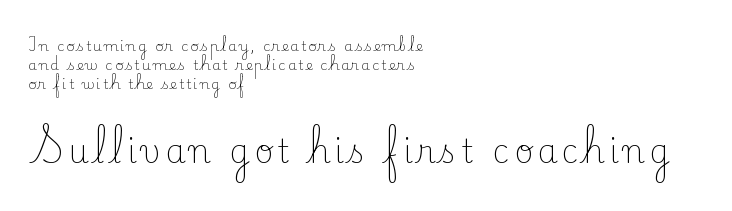
Q: Is the text bold? A: No.
Q: Is the text italic (slanted)? A: No, it is upright.
Q: Is the typeface a serif or a sans-serif typeface? A: Serif.
Q: Is the text underlined? A: No.
Q: How is the paragraph aligned? A: Left-aligned.
Q: Is the spacing between lines tight, normal or loose? A: Normal.
Q: Which block of text is set in a larger size, the first (top) or the second (bottom)? A: The second (bottom) one.
Q: Width (condensed, normal, or wide)? A: Normal.
Q: Stroke contrast? A: Low.
Q: x-height? A: Small.
Q: Monospaced? A: No.
